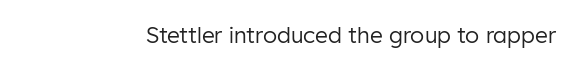
Q: Is the text bold? A: No.
Q: Is the text italic (slanted)? A: No, it is upright.
Q: Is the text underlined? A: No.
Q: Is the spacing between letters normal or unusually wide? A: Normal.
